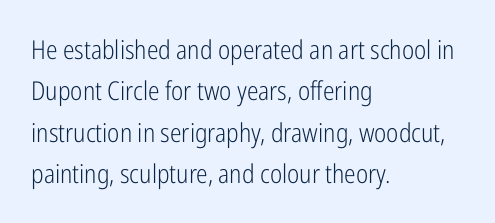
The image shows 26 px text type, upright; set left-aligned, normal line spacing (1.59x), normal letter spacing, not underlined.
